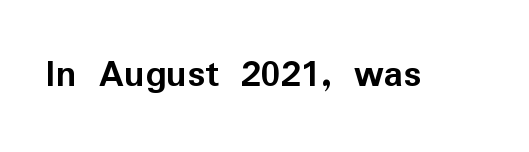
Q: Is the text bold? A: Yes.
Q: Is the text italic (slanted)? A: No, it is upright.
Q: Is the typeface a serif or a sans-serif typeface? A: Sans-serif.
Q: Is the text underlined? A: No.
Q: Is the spacing between letters normal or unusually wide? A: Normal.
Q: Width (condensed, normal, or wide)? A: Normal.
Q: Stroke contrast? A: Low.
Q: x-height? A: Medium.
Q: Monospaced? A: No.
